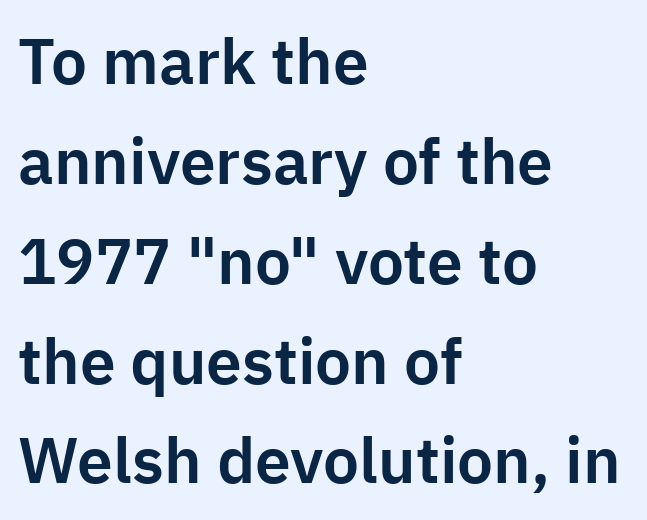
{"serif": "no", "italic": "no", "width": "normal", "stroke_contrast": "low", "x_height": "medium", "monospaced": "no", "underline": "no", "align": "left", "line_spacing": "normal", "line_spacing_ratio": 1.56, "letter_spacing": "normal", "letter_spacing_em": 0.0, "glyph_px": 64}
